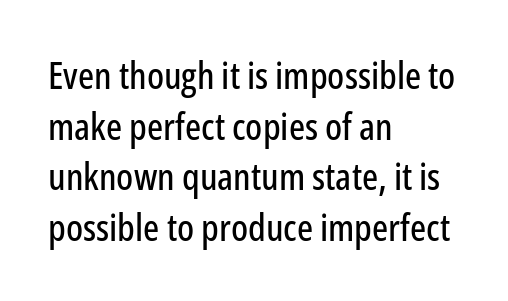
Q: Is the text italic (slanted)? A: No, it is upright.
Q: Is the typeface a serif or a sans-serif typeface? A: Sans-serif.
Q: Is the text underlined? A: No.
Q: How is the paragraph aligned? A: Left-aligned.
Q: Is the spacing between letters normal or unusually wide? A: Normal.
Q: Is the spacing between lines tight, normal or loose? A: Normal.
Q: Width (condensed, normal, or wide)? A: Condensed.
Q: Stroke contrast? A: Low.
Q: x-height? A: Medium.
Q: Monospaced? A: No.
